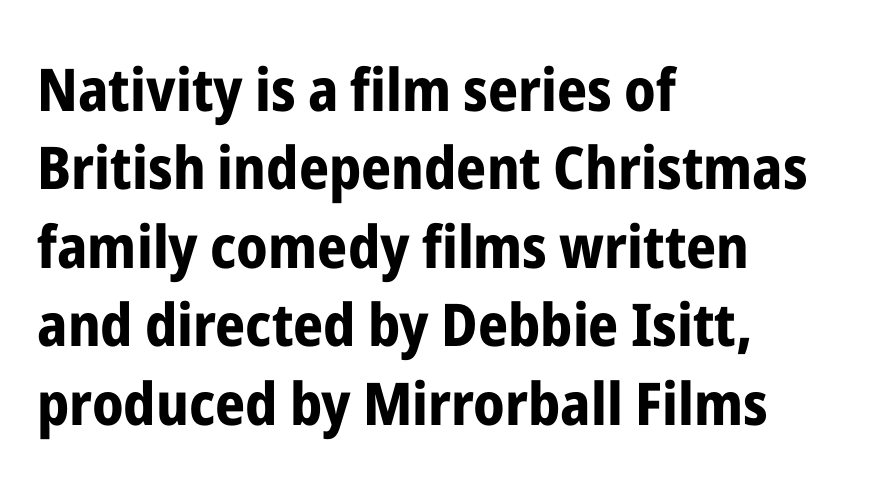
Do the characters align in a grid? No, the font is proportional. This is sans-serif lettering, the kind often seen on screens and signage. Every stem runs plumb, perpendicular to the baseline. There is no visible air inserted between adjacent glyphs. Typesetter's note: full bold, strokes at maximum text heaviness. Each line starts at the same left margin while the right side varies.
